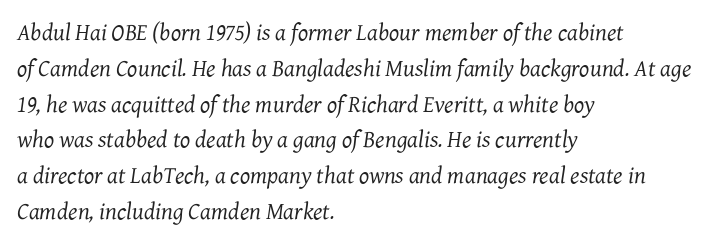
The image shows 24 px text type, italic (leaning right); set left-aligned, normal line spacing (1.49x), normal letter spacing, not underlined.
